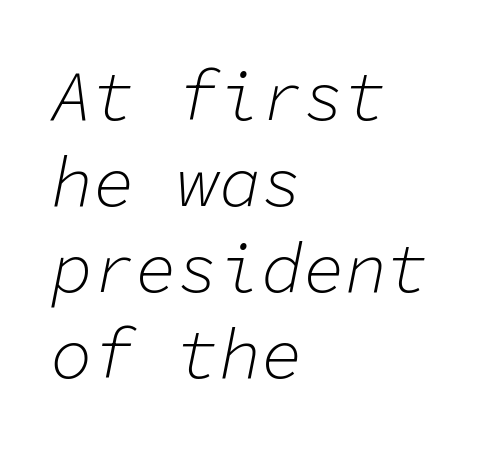
The image shows 70 px light type, italic (leaning right), monospaced; set left-aligned, line spacing 1.23x, normal letter spacing, not underlined; low stroke contrast and a medium x-height.
